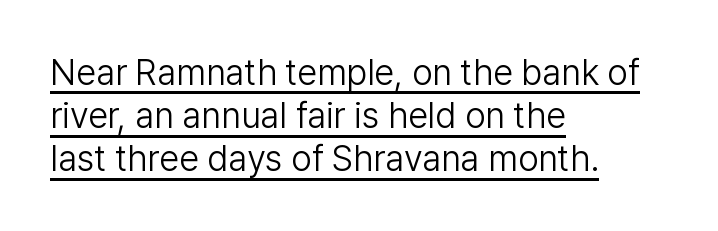
Varying glyph widths throughout — classic text-font behaviour. The type sits square on the baseline with zero lean. Examine the stroke ends and you'll find no serifs. The cut favours lightness, reaching ordinary text weight at its darkest. Descenders here cross a horizontal rule under the line. The letterforms sit shoulder to shoulder at normal distance.
